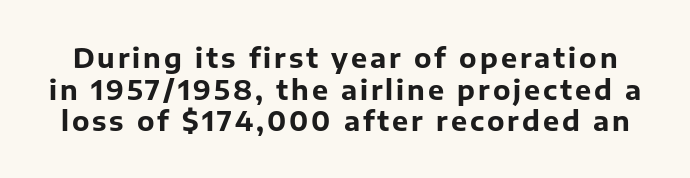
{"italic": "no", "bold": "yes", "underline": "no", "line_spacing_ratio": 1.17, "glyph_px": 27}
